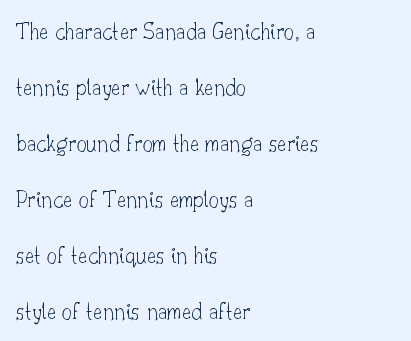
{"italic": "no", "bold": "no", "underline": "no", "align": "left", "line_spacing": "loose", "line_spacing_ratio": 2.24, "letter_spacing": "normal", "letter_spacing_em": 0.0, "glyph_px": 25}
